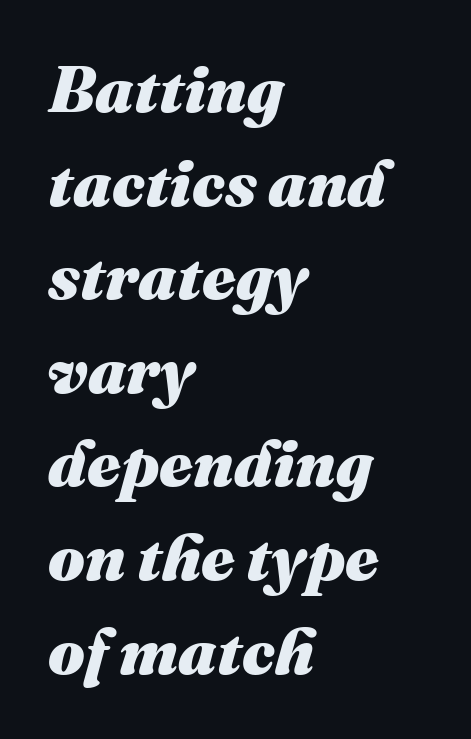
The image shows 65 px heavy type, italic (leaning right); set left-aligned, normal line spacing (1.44x), normal letter spacing, not underlined; medium stroke contrast and a medium x-height.
